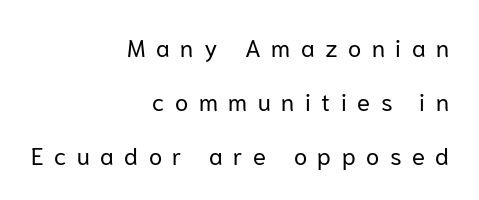
Q: Is the text bold? A: No.
Q: Is the text italic (slanted)? A: No, it is upright.
Q: Is the text underlined? A: No.
Q: How is the paragraph aligned? A: Right-aligned.
Q: Is the spacing between letters normal or unusually wide? A: Unusually wide.
Q: Is the spacing between lines tight, normal or loose? A: Loose.
